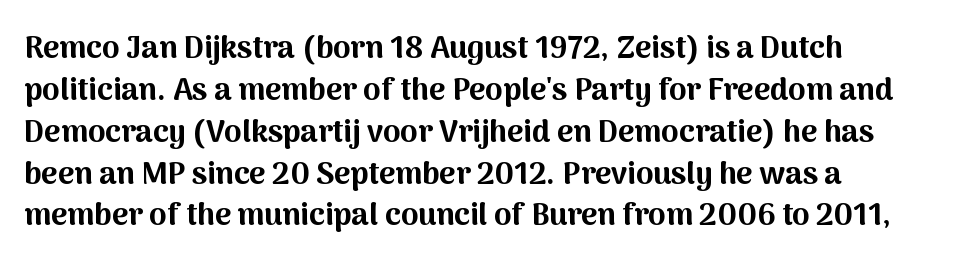
Q: Is the text bold? A: Yes.
Q: Is the text italic (slanted)? A: No, it is upright.
Q: Is the typeface a serif or a sans-serif typeface? A: Sans-serif.
Q: Is the text underlined? A: No.
Q: How is the paragraph aligned? A: Left-aligned.
Q: Is the spacing between letters normal or unusually wide? A: Normal.
Q: Is the spacing between lines tight, normal or loose? A: Normal.
Q: Width (condensed, normal, or wide)? A: Normal.
Q: Stroke contrast? A: Medium.
Q: x-height? A: Medium.
Q: Monospaced? A: No.
